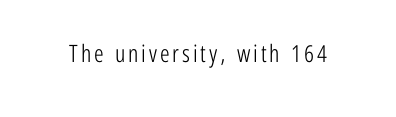
Only glyphs here, with clear space below each row. Posture: upright roman. The font is comparable to plain body text, perhaps lighter.
